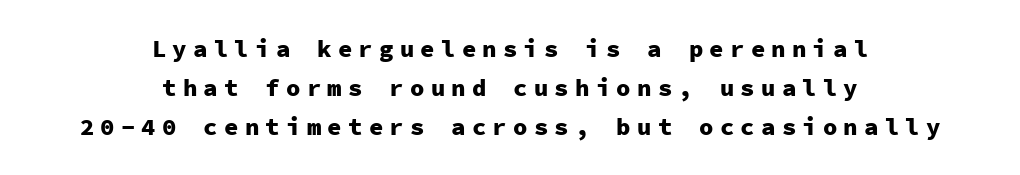
Q: Is the text bold? A: Yes.
Q: Is the text italic (slanted)? A: No, it is upright.
Q: Is the text underlined? A: No.
Q: How is the paragraph aligned? A: Centered.
Q: Is the spacing between letters normal or unusually wide? A: Unusually wide.
Q: Is the spacing between lines tight, normal or loose? A: Normal.
